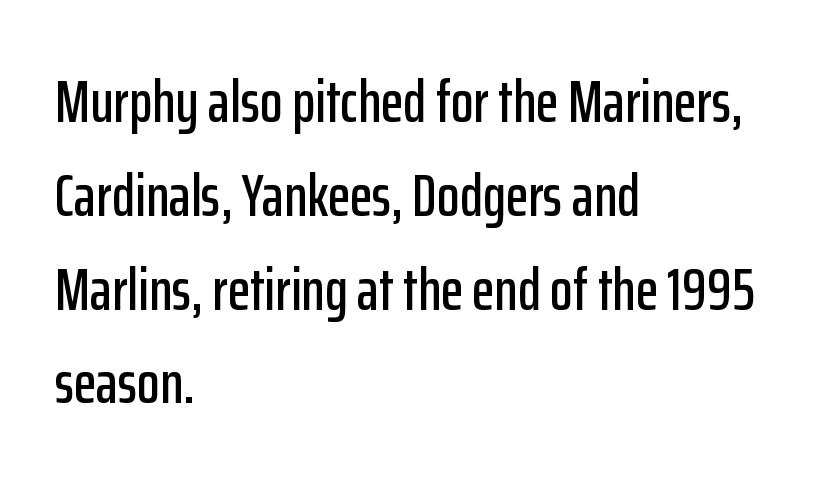
The image shows 59 px condensed sans-serif type, upright; set left-aligned, normal line spacing (1.59x), normal letter spacing, not underlined; low stroke contrast and a medium x-height.
